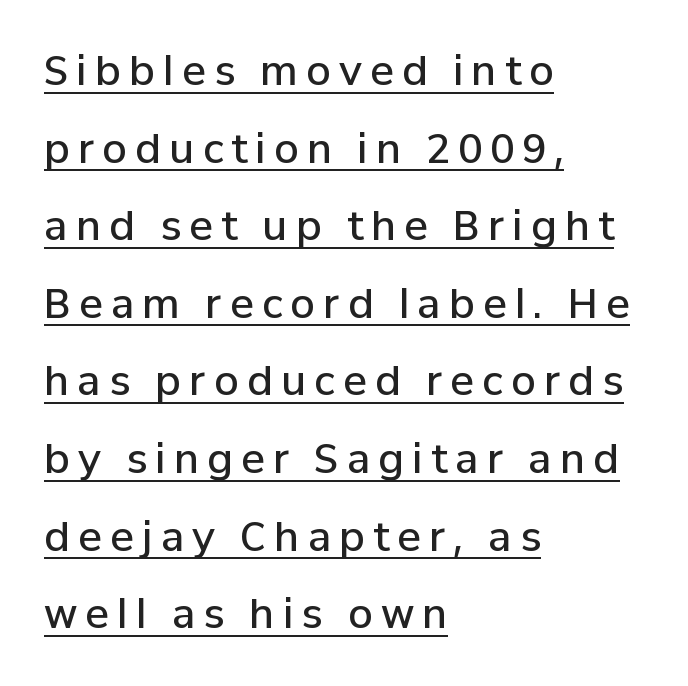
Q: Is the text bold? A: Semi-bold.
Q: Is the text italic (slanted)? A: No, it is upright.
Q: Is the typeface a serif or a sans-serif typeface? A: Sans-serif.
Q: Is the text underlined? A: Yes.
Q: How is the paragraph aligned? A: Left-aligned.
Q: Is the spacing between letters normal or unusually wide? A: Unusually wide.
Q: Is the spacing between lines tight, normal or loose? A: Loose.
Q: Width (condensed, normal, or wide)? A: Normal.
Q: Stroke contrast? A: Low.
Q: x-height? A: Medium.
Q: Monospaced? A: No.
